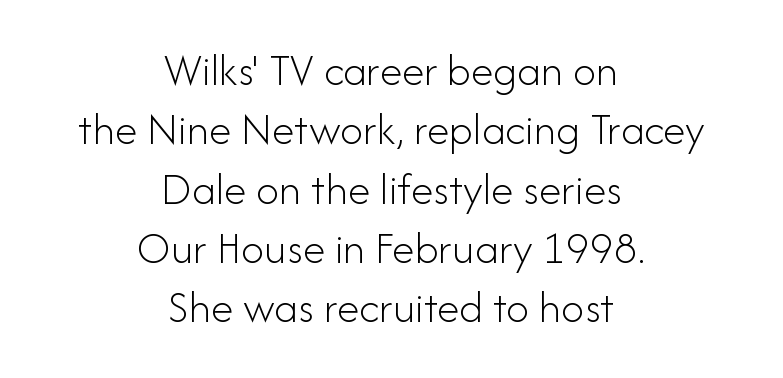
The image shows 46 px light sans-serif type, upright; set centered, normal line spacing (1.29x), normal letter spacing, not underlined; low stroke contrast and a small x-height.
